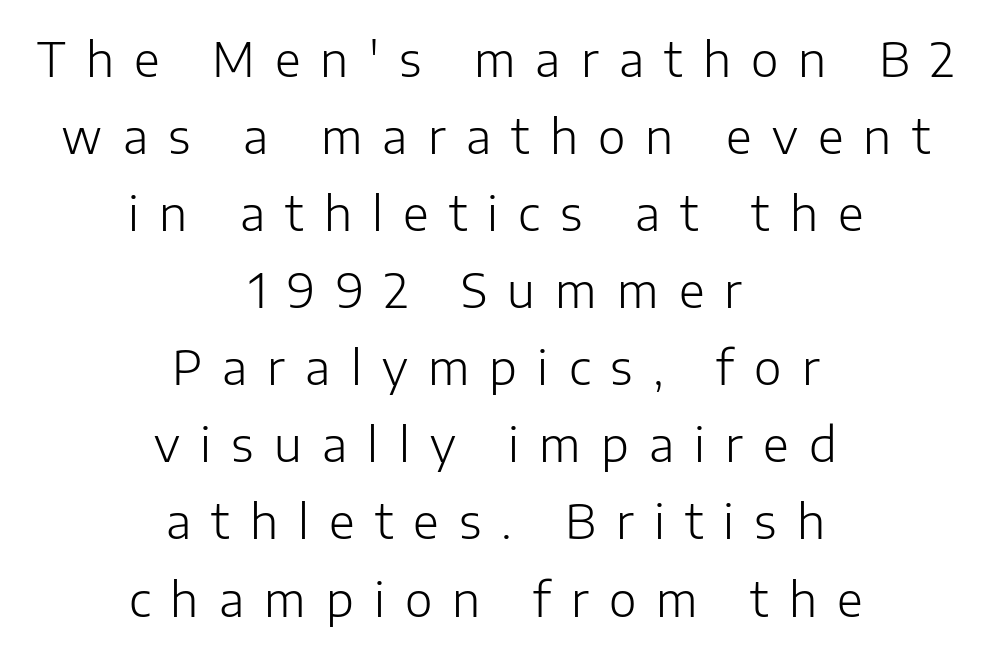
{"serif": "no", "italic": "no", "bold": "no", "weight": "light", "width": "normal", "stroke_contrast": "low", "x_height": "medium", "monospaced": "no", "underline": "no", "align": "center", "line_spacing": "normal", "line_spacing_ratio": 1.64, "letter_spacing": "wide", "letter_spacing_em": 0.43, "glyph_px": 47}
